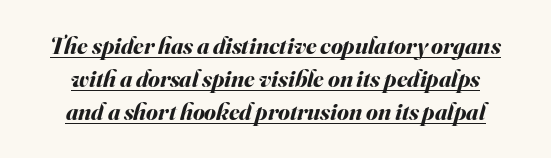
The image shows 24 px bold type, italic (leaning right); set normal line spacing (1.38x), normal letter spacing, underlined.
